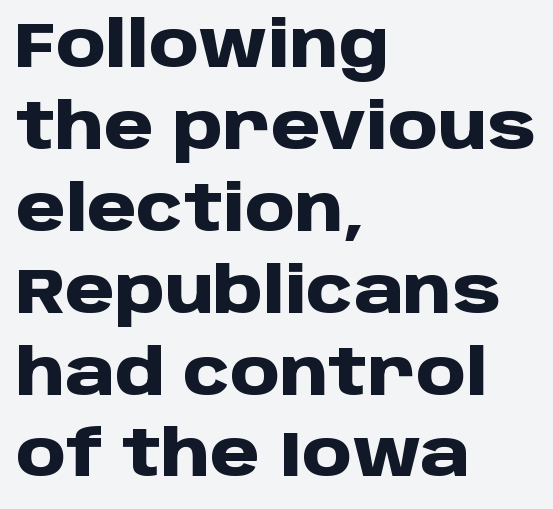
No word sits above an underline. This sample has the flowing, uneven cadence of proportional lettering. The paragraph shown leans on its left margin. Students, observe: this is what conventionally led text looks like.
